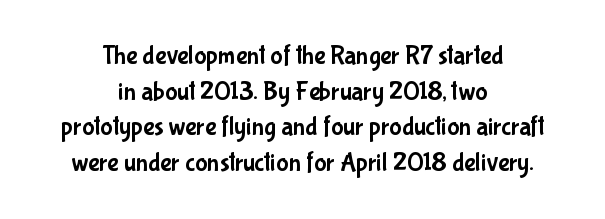
Compared with typical paragraphs, the rows here are spaced about the same. Is the block centered? Yes — each line is placed symmetrically about the middle. The tracking reads as untouched default to a designer's eye. Does the lettering tilt? It doesn't — this is upright. Decoration check: the copy has no underline.
